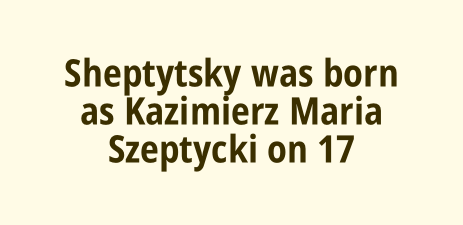
The image shows 38 px bold, condensed sans-serif type, upright; set centered, tight line spacing (1.0x), normal letter spacing, not underlined; low stroke contrast and a large x-height.
